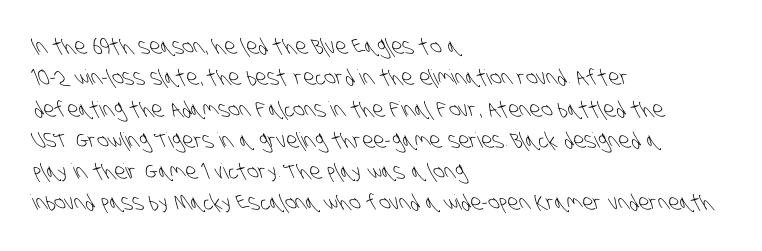
Horizontally, the lines are justified to the leading edge only. The space directly below the letters is spotless. There is no visible air inserted between adjacent glyphs. The face looks like a standard text weight, possibly lighter.
